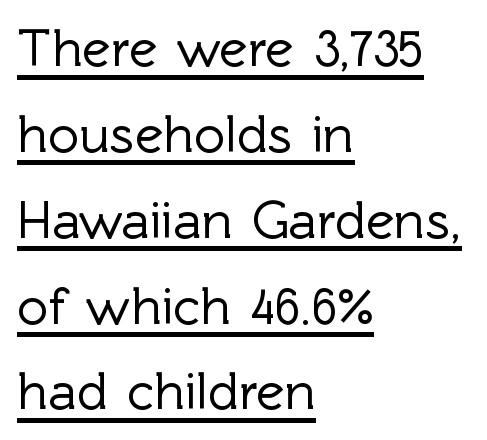
Q: Is the text italic (slanted)? A: No, it is upright.
Q: Is the typeface a serif or a sans-serif typeface? A: Sans-serif.
Q: Is the text underlined? A: Yes.
Q: How is the paragraph aligned? A: Left-aligned.
Q: Is the spacing between letters normal or unusually wide? A: Normal.
Q: Is the spacing between lines tight, normal or loose? A: Normal.
Q: Width (condensed, normal, or wide)? A: Normal.
Q: x-height? A: Medium.
Q: Monospaced? A: No.
